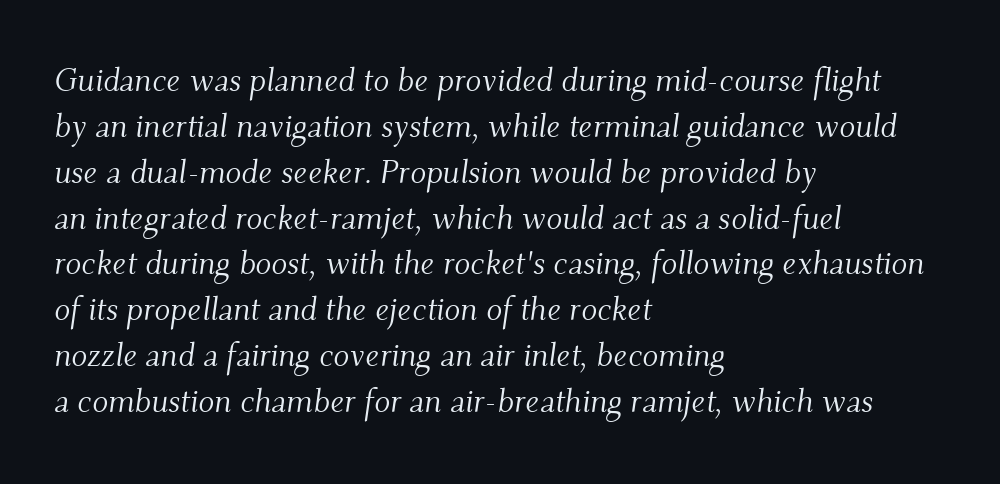
Q: Is the text bold? A: No.
Q: Is the text italic (slanted)? A: Yes, it leans right by about 9 degrees.
Q: Is the typeface a serif or a sans-serif typeface? A: Serif.
Q: Is the text underlined? A: No.
Q: How is the paragraph aligned? A: Left-aligned.
Q: Is the spacing between letters normal or unusually wide? A: Normal.
Q: Is the spacing between lines tight, normal or loose? A: Normal.
Q: Width (condensed, normal, or wide)? A: Normal.
Q: Stroke contrast? A: Medium.
Q: x-height? A: Small.
Q: Monospaced? A: No.
